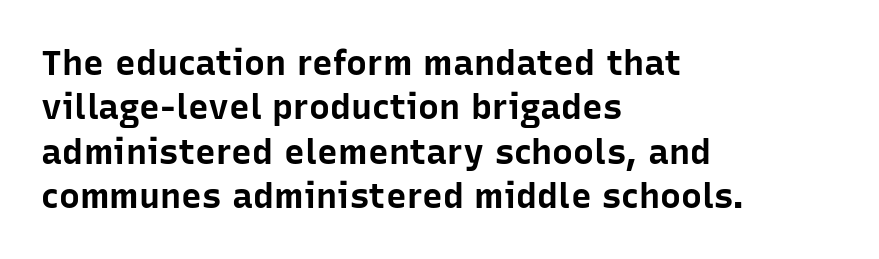
The image shows 35 px bold sans-serif type, upright; set left-aligned, normal line spacing (1.27x), normal letter spacing, not underlined; low stroke contrast and a medium x-height.
